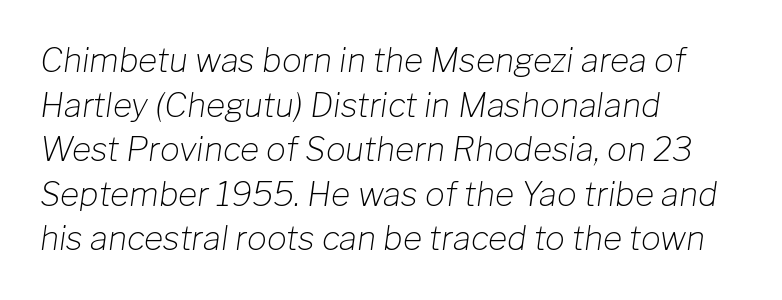
The leading is moderate, giving the passage an even texture. All the whitespace from short lines collects on the right. The font sits on the lighter half of the weight spectrum, regular included. Here the glyphs are tracked normally, forming tight word shapes.
